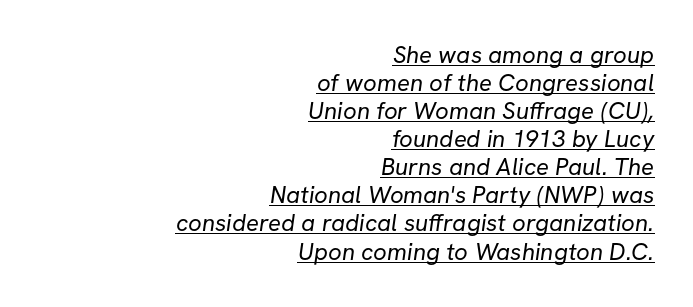
Look at the tracking — it's just the regular setting, nothing added. The paragraph has a hard right edge and a soft left edge. Underlining? Definitely there. Bold? No — there's no thickening of the strokes.
